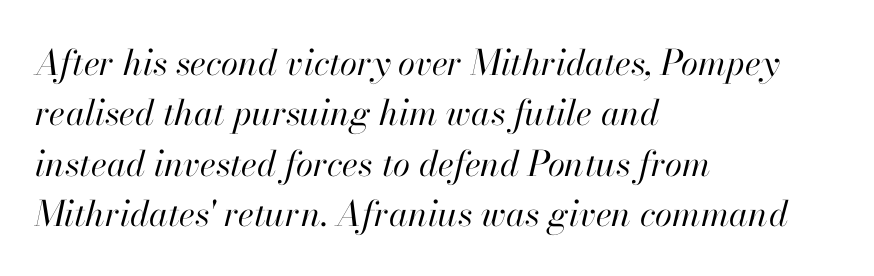
{"italic": "yes", "lean": "right", "slant_degrees": 13, "bold": "no", "weight": "regular", "width": "normal", "stroke_contrast": "high", "x_height": "small", "monospaced": "no", "underline": "no", "align": "left", "line_spacing": "normal", "line_spacing_ratio": 1.44, "letter_spacing": "normal", "letter_spacing_em": 0.0, "glyph_px": 35}
